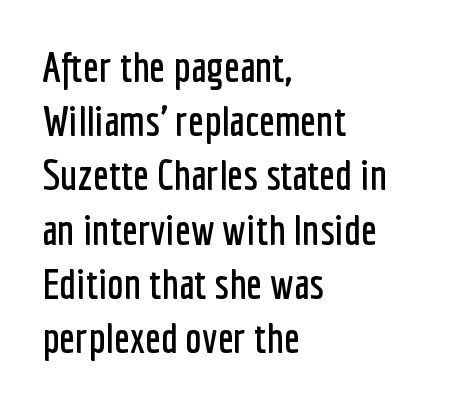
Q: Is the text italic (slanted)? A: No, it is upright.
Q: Is the typeface a serif or a sans-serif typeface? A: Sans-serif.
Q: Is the text underlined? A: No.
Q: How is the paragraph aligned? A: Left-aligned.
Q: Is the spacing between letters normal or unusually wide? A: Normal.
Q: Is the spacing between lines tight, normal or loose? A: Normal.
Q: Width (condensed, normal, or wide)? A: Condensed.
Q: Stroke contrast? A: Low.
Q: x-height? A: Medium.
Q: Monospaced? A: No.
